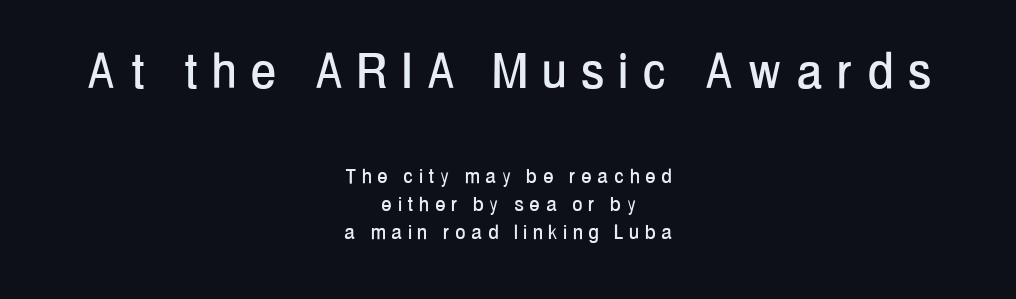
The image shows 59 px condensed sans-serif type, upright; set centered, line spacing 1.18x, unusually wide letter spacing (+0.27 em), not underlined; the first (top) block is 2.46x larger; low stroke contrast and a medium x-height.
